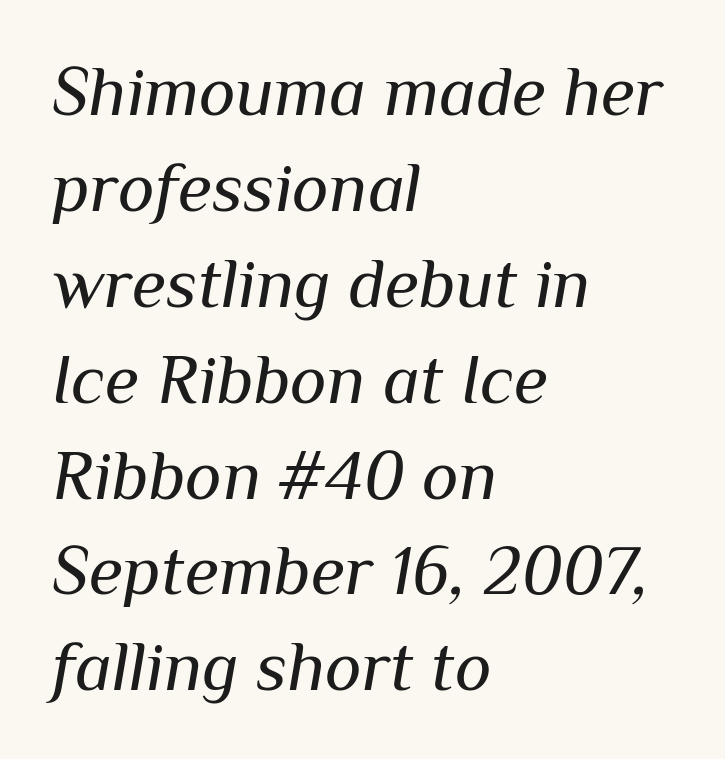
The image shows 70 px regular-weight type, italic (leaning right); set left-aligned, normal line spacing (1.37x), normal letter spacing, not underlined; medium stroke contrast and a medium x-height.
